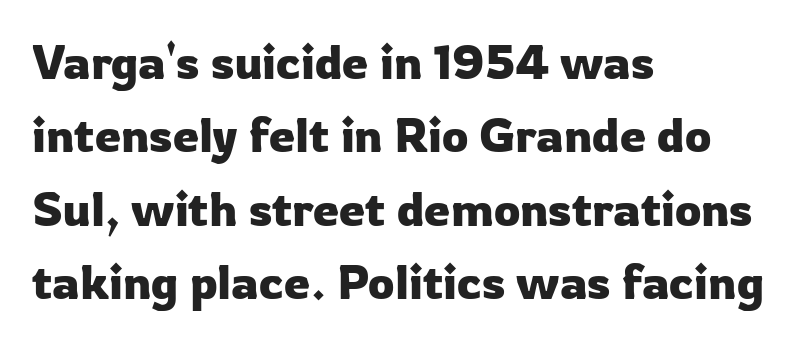
A typesetter would label this face a sans. Glyph-to-glyph distance matches everyday printed text. Proportional: the letters do not fall into vertical columns. The passage is arranged the way most books set body copy — flush left. One glance says typical: line gaps are just what's usual.
